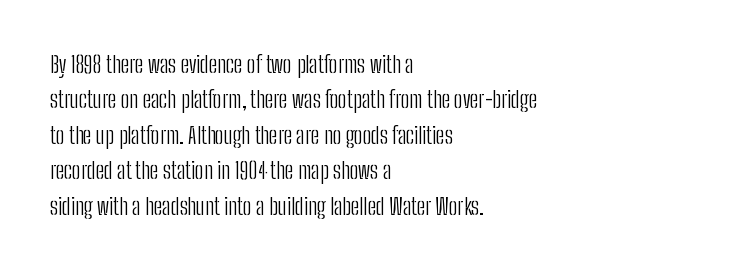
The face looks like a standard text weight, possibly lighter. Vertical strokes here are truly vertical. These lines keep a tight, regular rhythm from letter to letter. Leading matches the norm, producing a regular column. Left-aligned paragraph, ragged on the right. The space directly below the letters is spotless.
